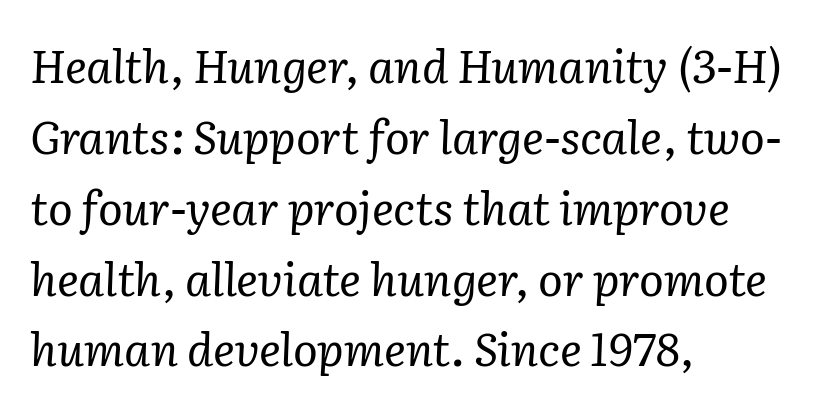
Rule under the text: the space is simply empty. The glyphs look as if they've been sheared to an angle. Is the type heavy? It reads as light-to-regular instead. Serifs: yes, visible at the terminals of the letterforms.
